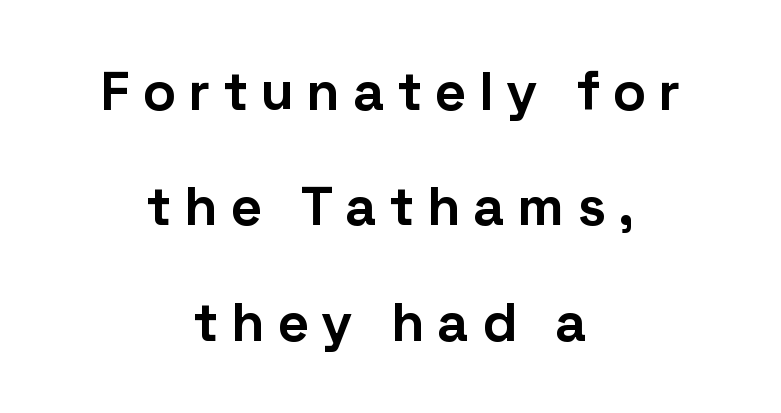
{"serif": "no", "italic": "no", "bold": "yes", "weight": "bold", "width": "normal", "stroke_contrast": "low", "x_height": "medium", "monospaced": "no", "underline": "no", "align": "center", "line_spacing": "loose", "line_spacing_ratio": 2.1, "letter_spacing": "wide", "letter_spacing_em": 0.25, "glyph_px": 55}
